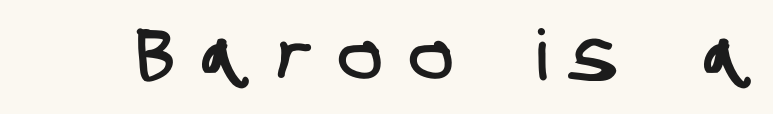
Q: Is the typeface a serif or a sans-serif typeface? A: Sans-serif.
Q: Is the text underlined? A: No.
Q: Is the spacing between letters normal or unusually wide? A: Unusually wide.
Q: Width (condensed, normal, or wide)? A: Condensed.
Q: Stroke contrast? A: Low.
Q: x-height? A: Large.
Q: Monospaced? A: No.
